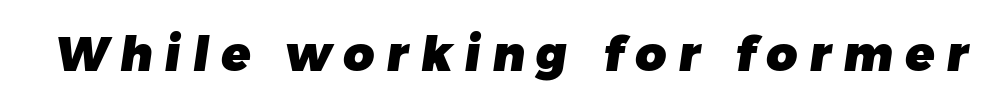
The image shows 48 px heavy sans-serif type; set unusually wide letter spacing (+0.25 em), not underlined; low stroke contrast and a medium x-height.
